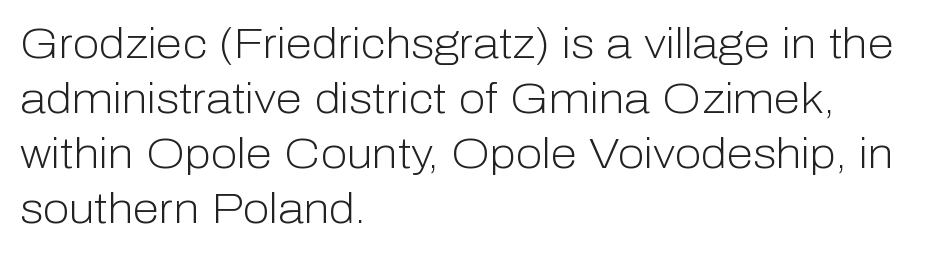
{"serif": "no", "italic": "no", "bold": "no", "weight": "light", "width": "normal", "stroke_contrast": "low", "x_height": "medium", "monospaced": "no", "underline": "no", "align": "left", "line_spacing": "normal", "line_spacing_ratio": 1.28, "letter_spacing": "normal", "letter_spacing_em": 0.0, "glyph_px": 43}
